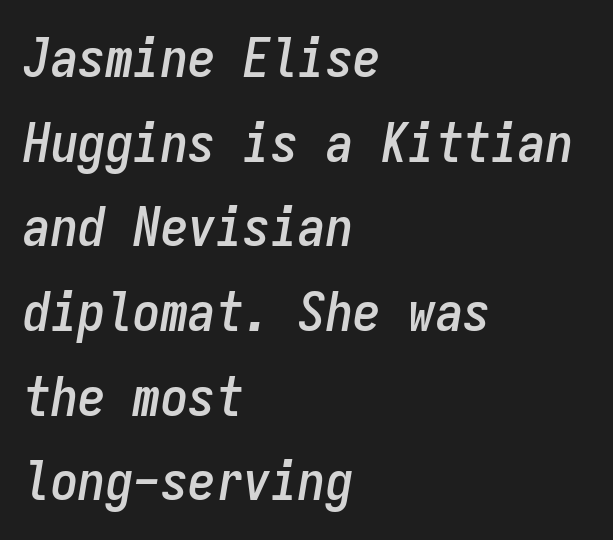
The image shows 55 px condensed type, italic (leaning right), monospaced; set left-aligned, normal line spacing (1.54x), normal letter spacing, not underlined; low stroke contrast and a medium x-height.
